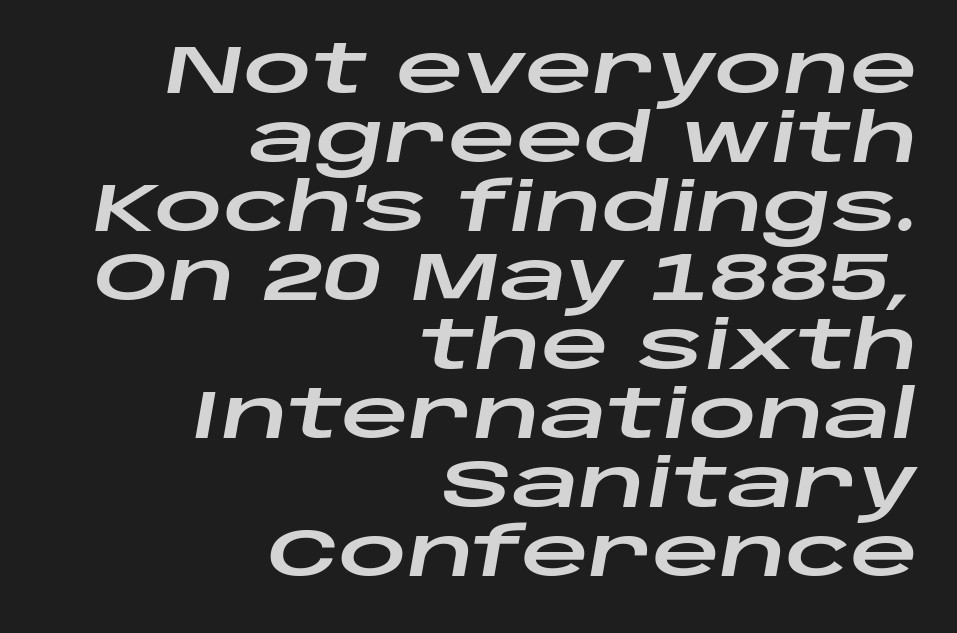
Q: Is the text italic (slanted)? A: Yes, it leans right by about 10 degrees.
Q: Is the text underlined? A: No.
Q: How is the paragraph aligned? A: Right-aligned.
Q: Is the spacing between letters normal or unusually wide? A: Normal.
Q: Is the spacing between lines tight, normal or loose? A: Tight.
Q: Width (condensed, normal, or wide)? A: Wide.
Q: Stroke contrast? A: Low.
Q: x-height? A: Large.
Q: Monospaced? A: No.
